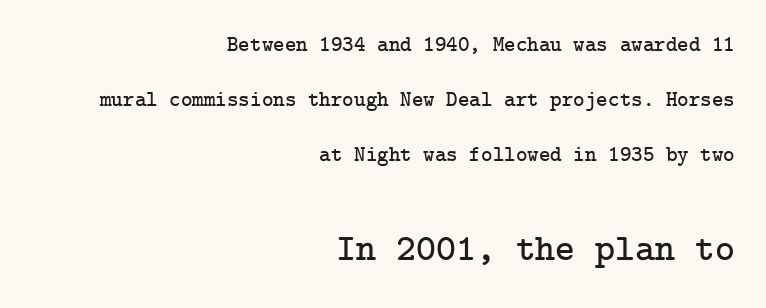
{"serif": "yes", "italic": "no", "width": "normal", "stroke_contrast": "low", "x_height": "medium", "underline": "no", "align": "right", "line_spacing": "loose", "line_spacing_ratio": 2.49, "letter_spacing": "normal", "letter_spacing_em": 0.0, "larger_block": "second", "size_ratio": 1.73, "glyph_px": 38}
